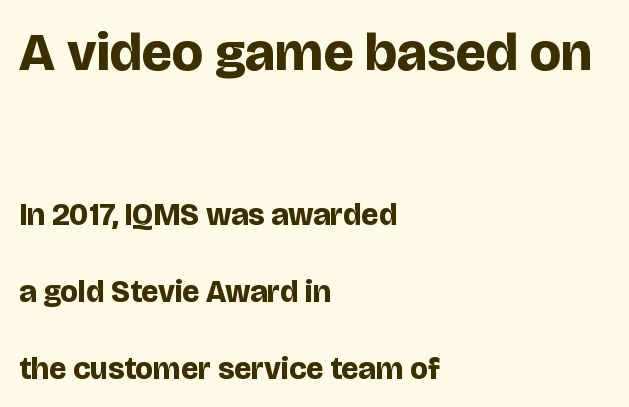
The image shows 54 px bold sans-serif type, upright; set left-aligned, loose line spacing (2.48x), normal letter spacing, not underlined; the first (top) block is 1.74x larger; low stroke contrast and a large x-height.
